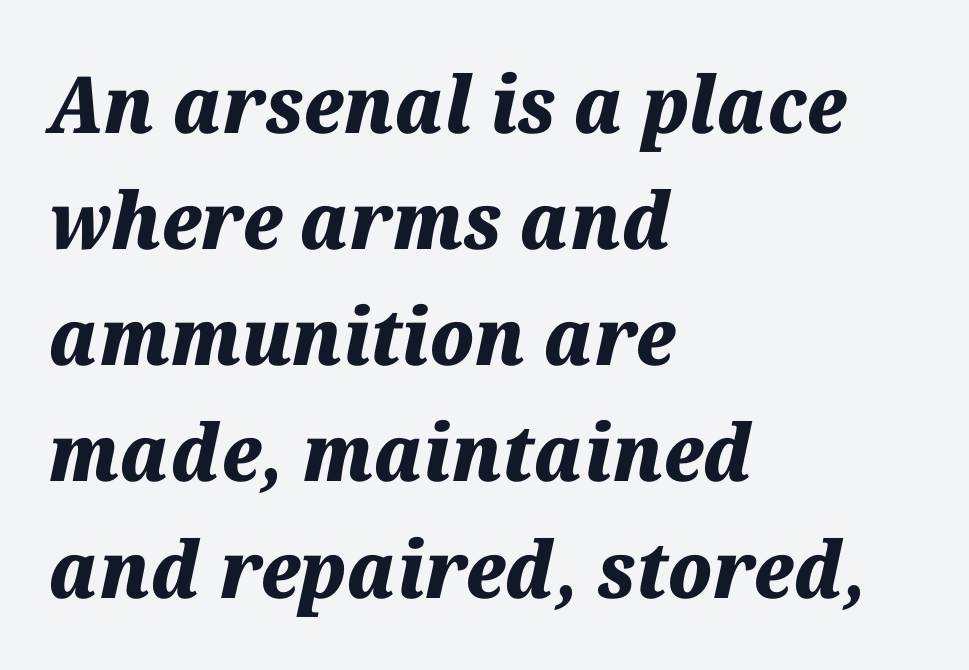
Is this a fixed-width face? No — the glyphs have proportional, varying widths. An italicized treatment has been applied to the whole sample. The rag falls on the right side of this text block. Leading: standard. Has an underline been added? It has not.
